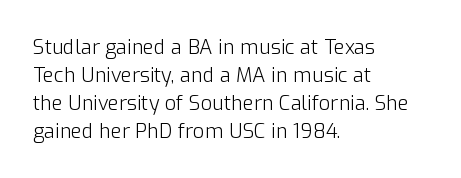
Q: Is the text bold? A: No.
Q: Is the text italic (slanted)? A: No, it is upright.
Q: Is the text underlined? A: No.
Q: How is the paragraph aligned? A: Left-aligned.
Q: Is the spacing between letters normal or unusually wide? A: Normal.
Q: Is the spacing between lines tight, normal or loose? A: Normal.
